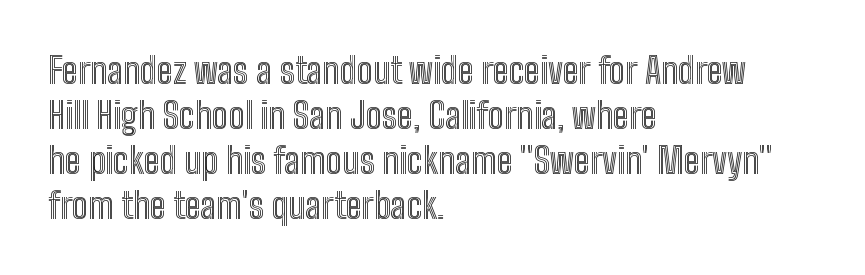
The image shows 36 px condensed type, upright; set left-aligned, normal line spacing (1.25x), normal letter spacing, not underlined; a medium x-height.
